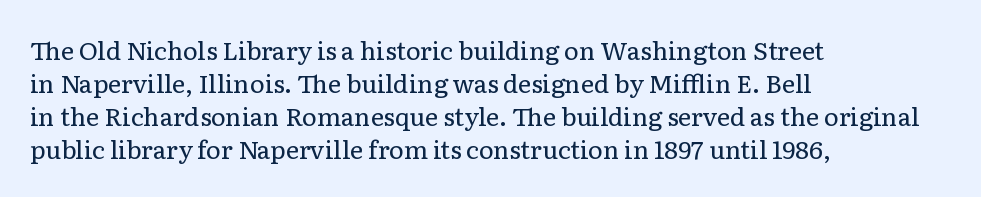
Q: Is the text bold? A: No.
Q: Is the text italic (slanted)? A: No, it is upright.
Q: Is the text underlined? A: No.
Q: How is the paragraph aligned? A: Left-aligned.
Q: Is the spacing between letters normal or unusually wide? A: Normal.
Q: Is the spacing between lines tight, normal or loose? A: Normal.
